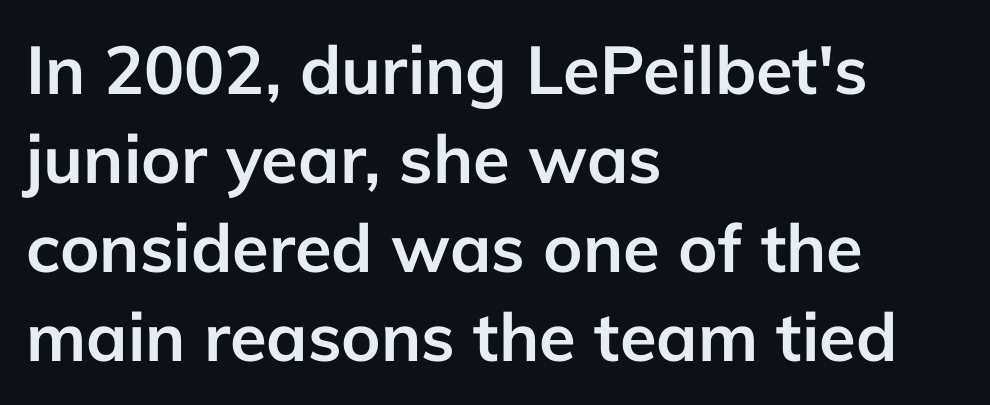
Q: Is the text bold? A: Yes.
Q: Is the text italic (slanted)? A: No, it is upright.
Q: Is the typeface a serif or a sans-serif typeface? A: Sans-serif.
Q: Is the text underlined? A: No.
Q: How is the paragraph aligned? A: Left-aligned.
Q: Is the spacing between letters normal or unusually wide? A: Normal.
Q: Is the spacing between lines tight, normal or loose? A: Normal.
Q: Width (condensed, normal, or wide)? A: Normal.
Q: Stroke contrast? A: Low.
Q: x-height? A: Medium.
Q: Monospaced? A: No.
